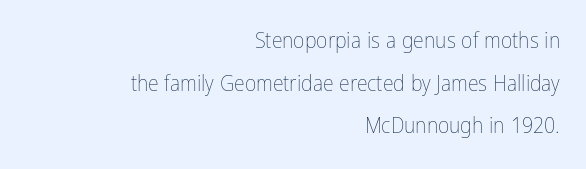
Tracking value appears to be zero — textbook default spacing. The block of text is sparse from top to bottom, with ample space between rows. The paragraph has a hard right edge and a soft left edge. It's the straight-up-and-down kind of type. Underlining? Definitely not there. The cut favours lightness, reaching ordinary text weight at its darkest.
